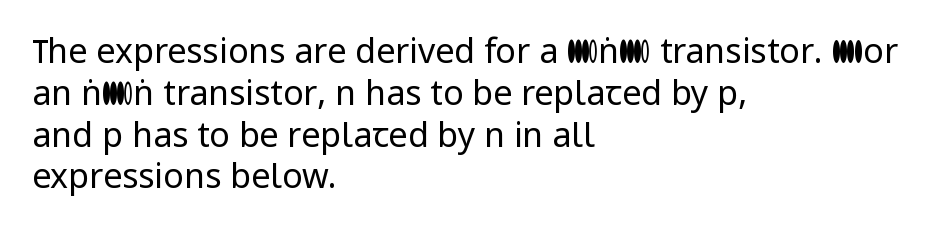
Q: Is the text bold? A: No.
Q: Is the text italic (slanted)? A: No, it is upright.
Q: Is the typeface a serif or a sans-serif typeface? A: Sans-serif.
Q: Is the text underlined? A: No.
Q: How is the paragraph aligned? A: Left-aligned.
Q: Is the spacing between letters normal or unusually wide? A: Normal.
Q: Width (condensed, normal, or wide)? A: Normal.
Q: Stroke contrast? A: Low.
Q: x-height? A: Medium.
Q: Monospaced? A: No.
